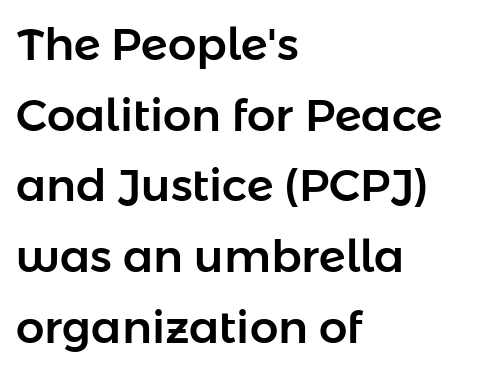
The image shows 45 px sans-serif type, upright; set left-aligned, normal line spacing (1.57x), normal letter spacing, not underlined; low stroke contrast and a medium x-height.
